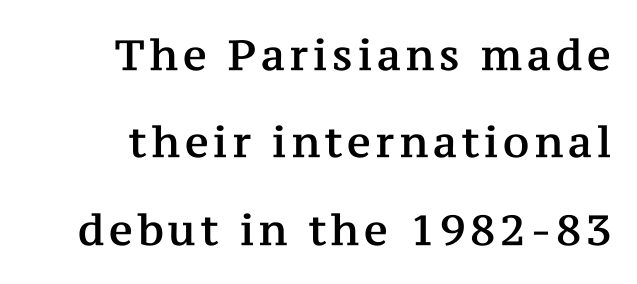
The image shows 42 px serif type, upright; set right-aligned, loose line spacing (2.08x), not underlined; medium stroke contrast and a medium x-height.
